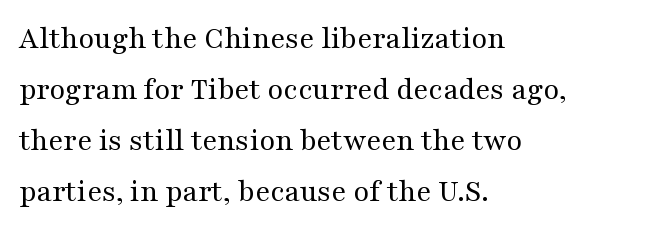
Q: Is the text bold? A: No.
Q: Is the text italic (slanted)? A: No, it is upright.
Q: Is the typeface a serif or a sans-serif typeface? A: Serif.
Q: Is the text underlined? A: No.
Q: How is the paragraph aligned? A: Left-aligned.
Q: Is the spacing between letters normal or unusually wide? A: Normal.
Q: Is the spacing between lines tight, normal or loose? A: Normal.
Q: Width (condensed, normal, or wide)? A: Wide.
Q: Stroke contrast? A: Medium.
Q: x-height? A: Medium.
Q: Monospaced? A: No.
